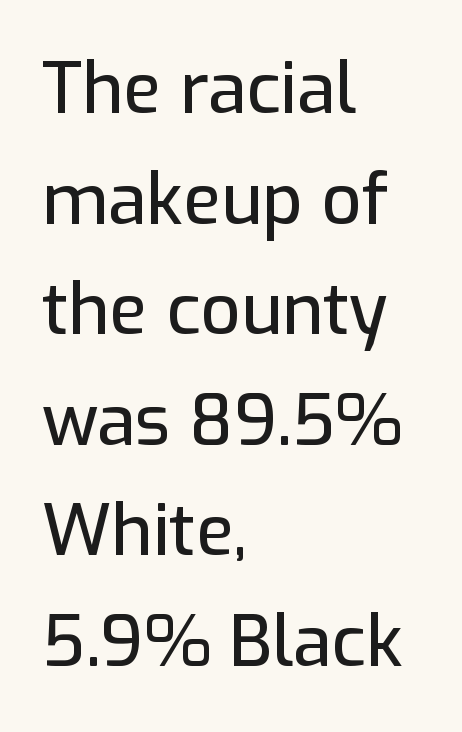
The axis of the letterforms is exactly vertical. What's the leading like? Ordinary, nothing unusual. Font category for this specimen: sans-serif. Visually the block forms a straight wall on the left and a jagged coastline on the right. Here the designer chose a conventional face with non-uniform glyph widths. The letterforms sit shoulder to shoulder at normal distance.
